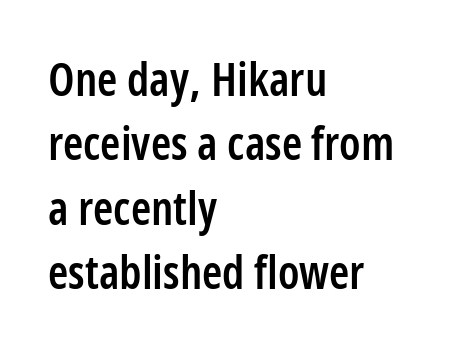
{"serif": "no", "italic": "no", "bold": "semi", "weight": "semibold", "width": "condensed", "stroke_contrast": "low", "x_height": "medium", "monospaced": "no", "underline": "no", "align": "left", "line_spacing": "normal", "line_spacing_ratio": 1.4, "letter_spacing": "normal", "letter_spacing_em": 0.0, "glyph_px": 46}
